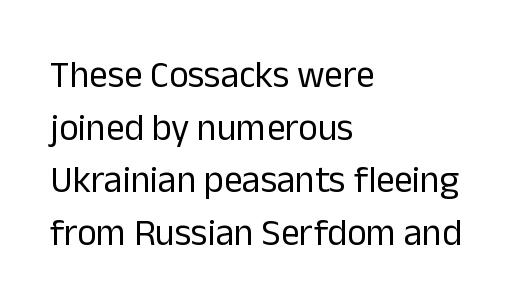
Q: Is the text bold? A: No.
Q: Is the text italic (slanted)? A: No, it is upright.
Q: Is the typeface a serif or a sans-serif typeface? A: Sans-serif.
Q: Is the text underlined? A: No.
Q: How is the paragraph aligned? A: Left-aligned.
Q: Is the spacing between letters normal or unusually wide? A: Normal.
Q: Is the spacing between lines tight, normal or loose? A: Normal.
Q: Width (condensed, normal, or wide)? A: Normal.
Q: Stroke contrast? A: Low.
Q: x-height? A: Medium.
Q: Monospaced? A: No.
